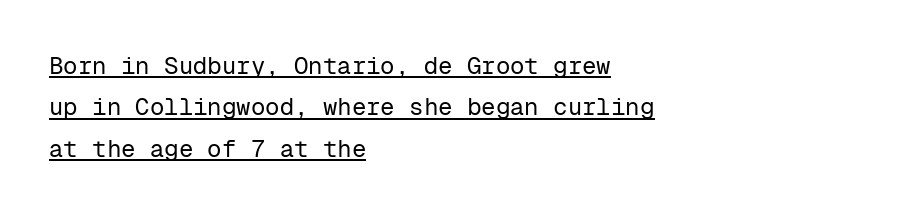
This is roman type, the default non-slanted kind. Ink coverage per letter is moderate at most. Between one letter and the next there's only the usual sliver of space. Where is the straight margin? On the left. Underlining? Definitely there.
